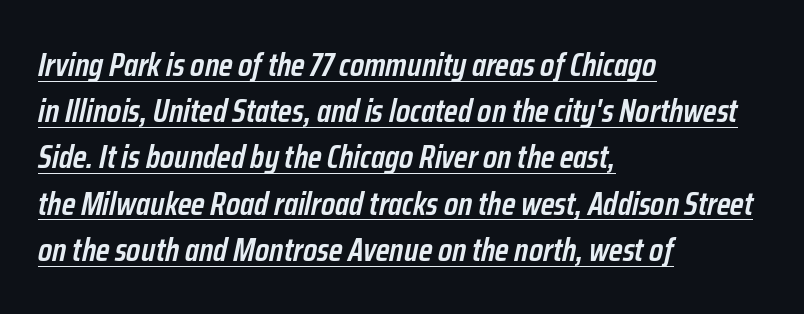
The image shows 33 px semibold, condensed type, italic (leaning right); set left-aligned, normal line spacing (1.4x), normal letter spacing, underlined; low stroke contrast and a medium x-height.
